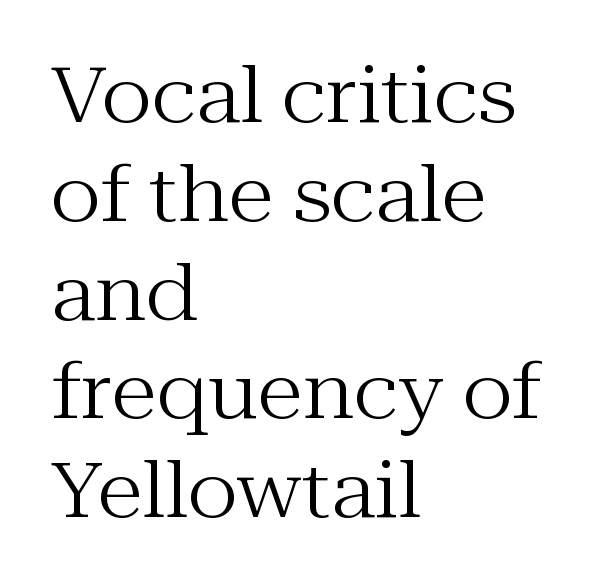
The image shows 76 px regular-weight serif type, upright; set left-aligned, normal line spacing (1.3x), normal letter spacing, not underlined; medium stroke contrast and a medium x-height.
